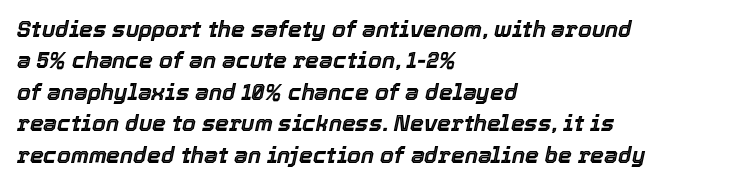
{"italic": "yes", "lean": "right", "slant_degrees": 12, "underline": "no", "align": "left", "line_spacing": "normal", "line_spacing_ratio": 1.43, "letter_spacing": "normal", "letter_spacing_em": 0.0, "glyph_px": 22}
